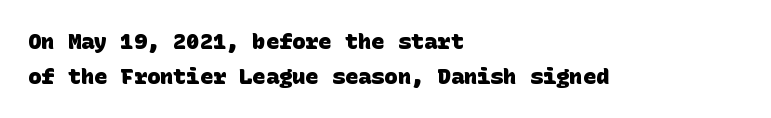
{"bold": "yes", "underline": "no", "align": "left", "line_spacing": "normal", "line_spacing_ratio": 1.58, "letter_spacing": "normal", "letter_spacing_em": 0.0, "glyph_px": 22}
